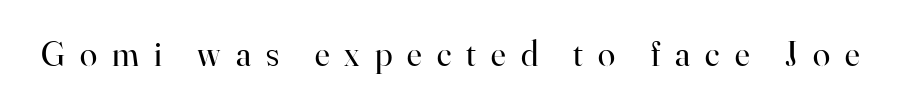
{"serif": "yes", "italic": "no", "bold": "no", "weight": "regular", "width": "normal", "stroke_contrast": "high", "x_height": "small", "monospaced": "no", "underline": "no", "letter_spacing": "wide", "letter_spacing_em": 0.43, "glyph_px": 35}
